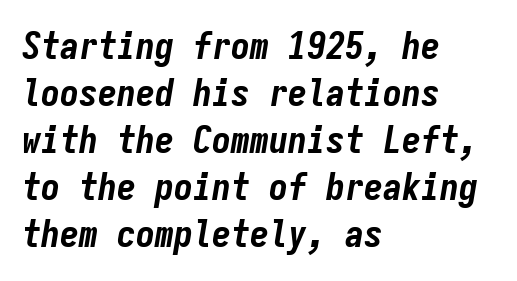
Quick note: underline off. The tracking reads as untouched default to a designer's eye. The compositor pushed each line to the left boundary. Fixed-width glyphs throughout — classic coding-font behaviour.
